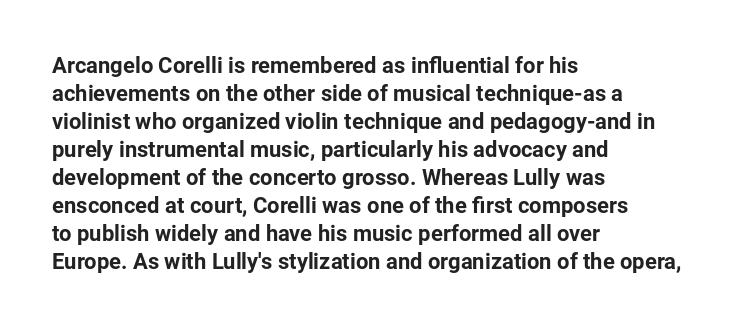
Q: Is the text bold? A: Yes.
Q: Is the text italic (slanted)? A: No, it is upright.
Q: Is the text underlined? A: No.
Q: How is the paragraph aligned? A: Left-aligned.
Q: Is the spacing between letters normal or unusually wide? A: Normal.
Q: Is the spacing between lines tight, normal or loose? A: Normal.
